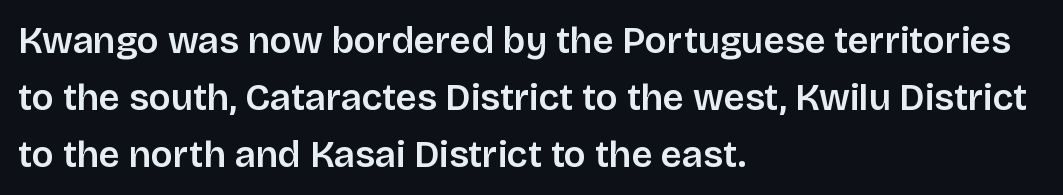
{"serif": "no", "italic": "no", "bold": "semi", "weight": "semibold", "width": "normal", "stroke_contrast": "low", "x_height": "large", "monospaced": "no", "underline": "no", "align": "left", "line_spacing": "normal", "line_spacing_ratio": 1.54, "letter_spacing": "normal", "letter_spacing_em": 0.0, "glyph_px": 37}
